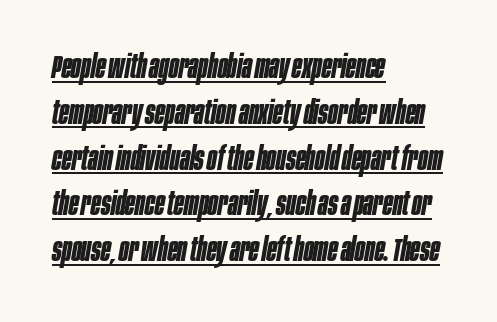
The paragraph has a hard left edge and a soft right edge. The line-height multiplier appears to be the usual default. Note the varied advance widths — an 'i' is clearly narrower than an 'm'. Caption: bold face, heavy strokes. How are the letters spaced? Ordinarily, with no added tracking. This sample carries an underscore along the baseline area.
